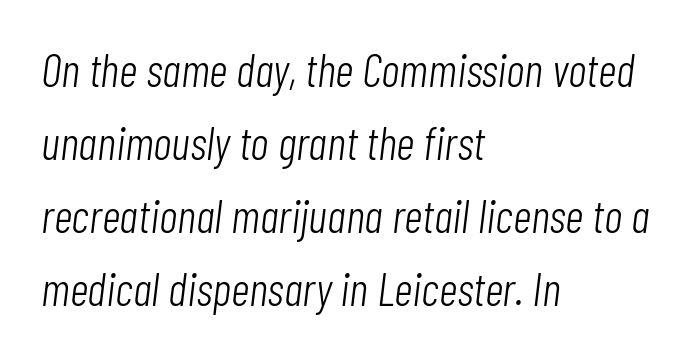
{"italic": "yes", "lean": "right", "slant_degrees": 7, "bold": "no", "weight": "light", "width": "condensed", "stroke_contrast": "low", "x_height": "medium", "monospaced": "no", "underline": "no", "align": "left", "line_spacing": "normal", "line_spacing_ratio": 1.59, "letter_spacing": "normal", "letter_spacing_em": 0.0, "glyph_px": 46}
